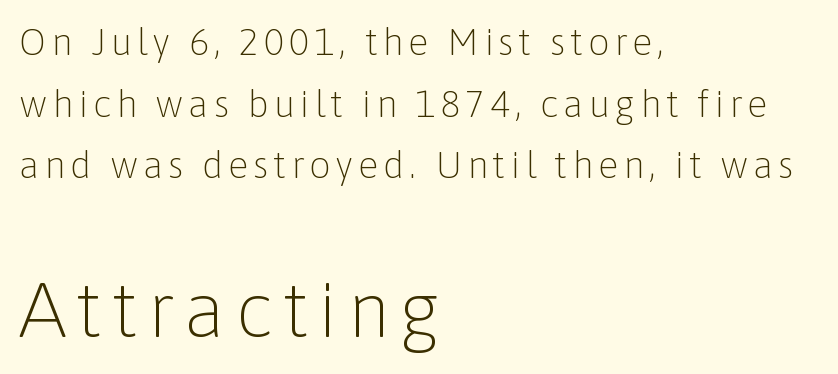
The image shows 77 px light sans-serif type, upright; set left-aligned, normal line spacing (1.62x), not underlined; the second (bottom) block is 2.03x larger; low stroke contrast and a medium x-height.
